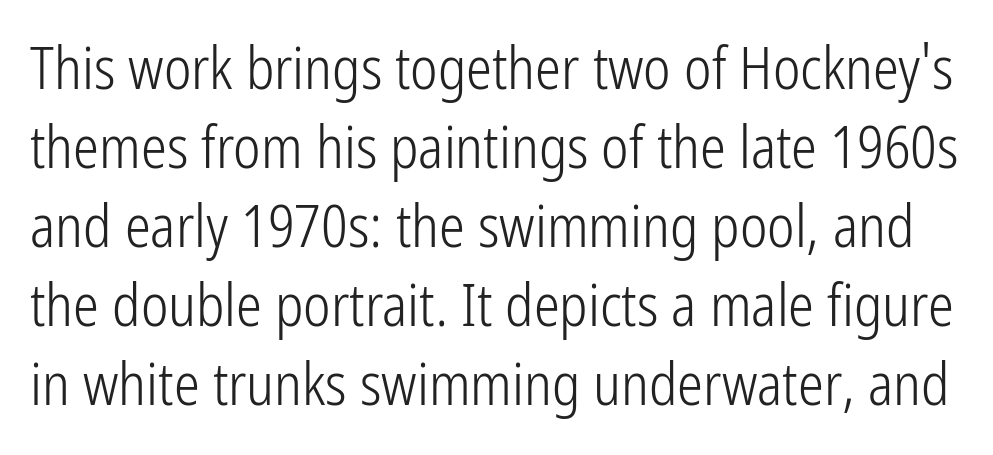
The strokes carry an ordinary text weight at most. Italic: no, the glyphs are upright roman. The text was rendered using a sans face with plain stroke endings. Type without underlining.
